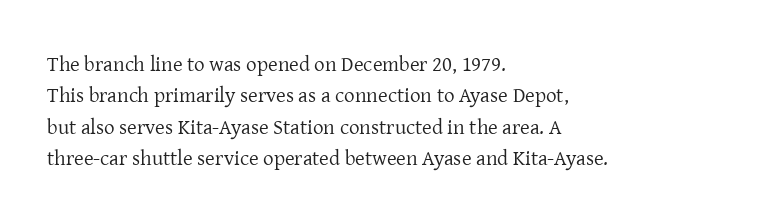
Ordinary non-slanted type is in use. Honestly, the row spacing looks completely unremarkable. These lines keep a tight, regular rhythm from letter to letter. These lines stack with their left ends in a neat column.
